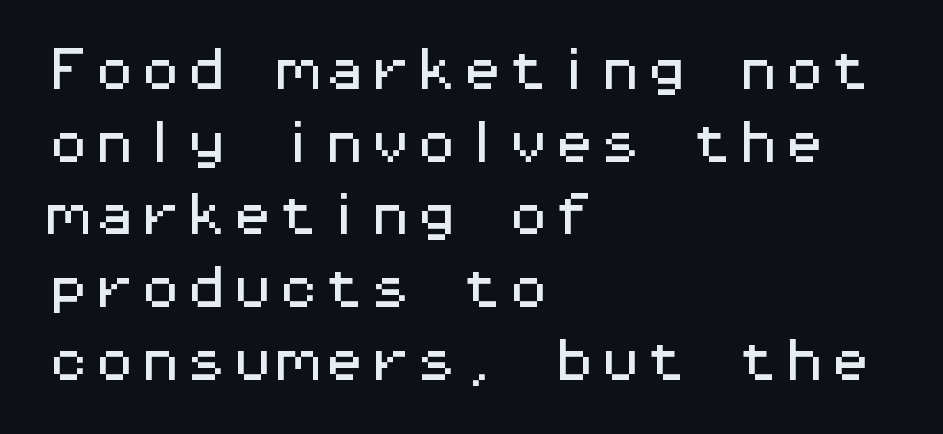
The font family rendered here belongs to the sans-serif group. You could call the tracking neutral — neither tight nor loose. This sample uses an upright cut, with every glyph sitting square on the baseline. Honestly, there is no underline to notice here at all. Is this a fixed-width face? Yes — each glyph sits in an identical cell. Line starts are locked; line ends wander.
